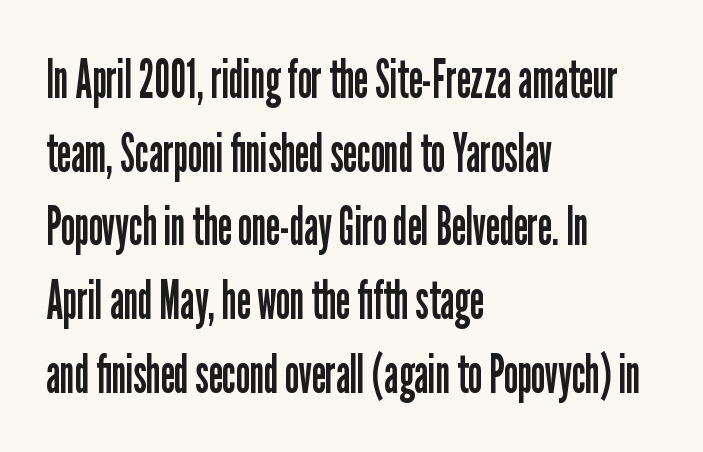
{"serif": "no", "italic": "no", "bold": "no", "weight": "regular", "width": "condensed", "stroke_contrast": "low", "x_height": "medium", "monospaced": "no", "underline": "no", "align": "left", "line_spacing": "normal", "line_spacing_ratio": 1.39, "letter_spacing": "normal", "letter_spacing_em": 0.0, "glyph_px": 53}
